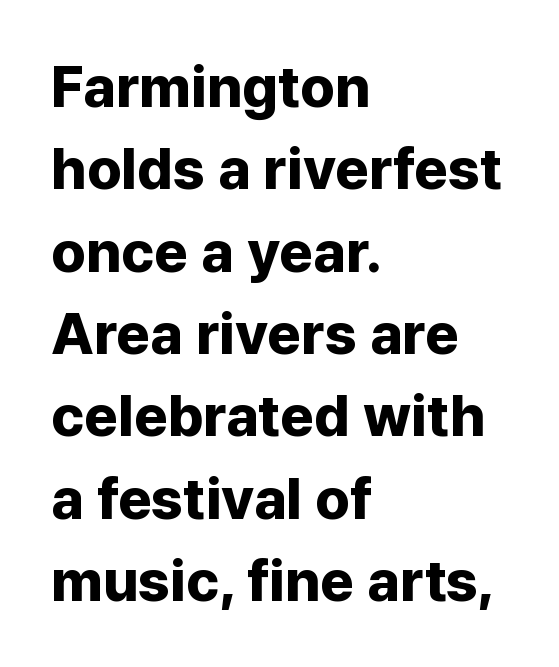
Q: Is the text bold? A: Yes.
Q: Is the text italic (slanted)? A: No, it is upright.
Q: Is the typeface a serif or a sans-serif typeface? A: Sans-serif.
Q: Is the text underlined? A: No.
Q: How is the paragraph aligned? A: Left-aligned.
Q: Is the spacing between letters normal or unusually wide? A: Normal.
Q: Is the spacing between lines tight, normal or loose? A: Normal.
Q: Width (condensed, normal, or wide)? A: Normal.
Q: Stroke contrast? A: Low.
Q: x-height? A: Medium.
Q: Monospaced? A: No.
